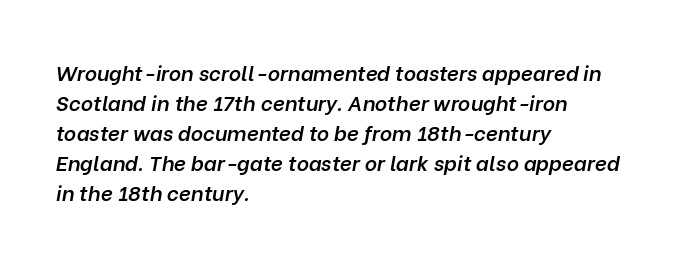
{"italic": "yes", "lean": "right", "slant_degrees": 10, "bold": "semi", "underline": "no", "align": "left", "line_spacing": "normal", "line_spacing_ratio": 1.43, "letter_spacing": "normal", "letter_spacing_em": 0.0, "glyph_px": 21}
